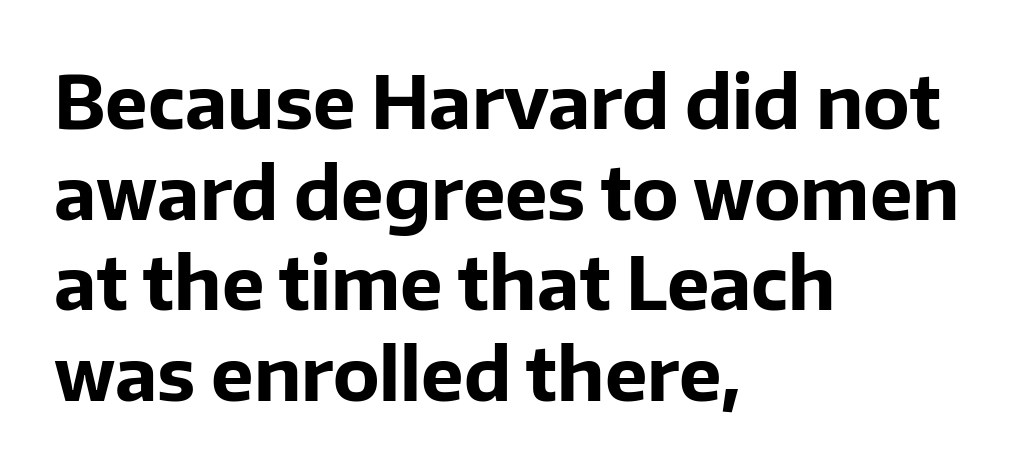
The image shows 72 px bold sans-serif type, upright; set left-aligned, normal line spacing (1.26x), normal letter spacing, not underlined; low stroke contrast and a medium x-height.
